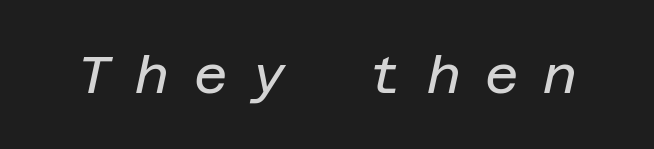
The image shows 52 px regular-weight type, italic (leaning right); set unusually wide letter spacing (+0.47 em), not underlined; low stroke contrast and a large x-height.
